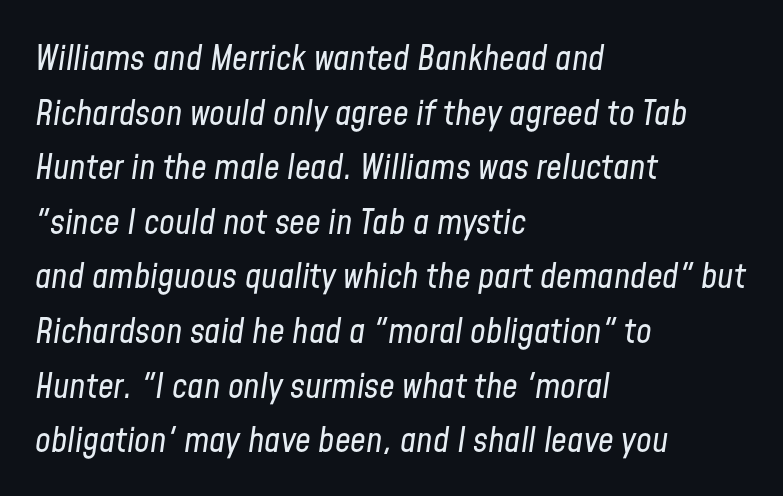
The image shows 35 px regular-weight, condensed type, italic (leaning right); set left-aligned, normal line spacing (1.56x), normal letter spacing, not underlined; low stroke contrast and a medium x-height.
